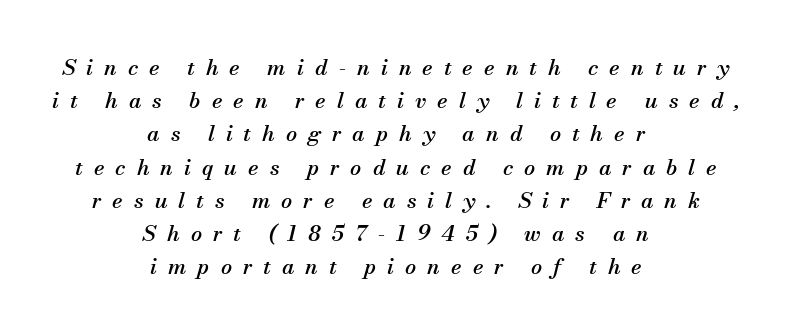
Q: Is the text italic (slanted)? A: Yes, it leans right by about 13 degrees.
Q: Is the text underlined? A: No.
Q: How is the paragraph aligned? A: Centered.
Q: Is the spacing between letters normal or unusually wide? A: Unusually wide.
Q: Is the spacing between lines tight, normal or loose? A: Normal.
